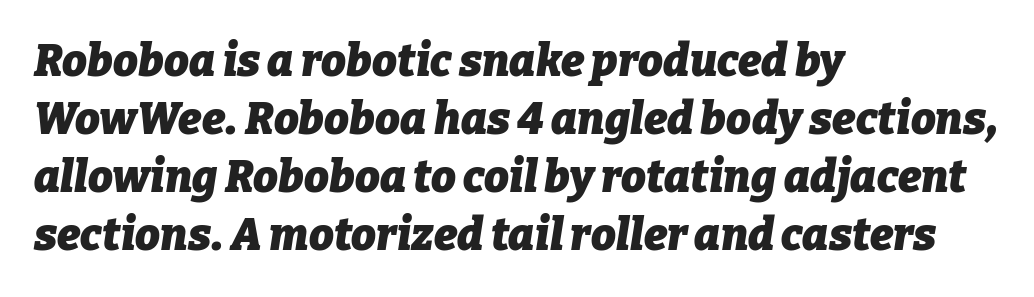
{"italic": "yes", "lean": "right", "slant_degrees": 9, "bold": "yes", "weight": "heavy", "width": "normal", "stroke_contrast": "low", "x_height": "medium", "monospaced": "no", "underline": "no", "align": "left", "line_spacing": "normal", "line_spacing_ratio": 1.32, "letter_spacing": "normal", "letter_spacing_em": 0.0, "glyph_px": 44}
